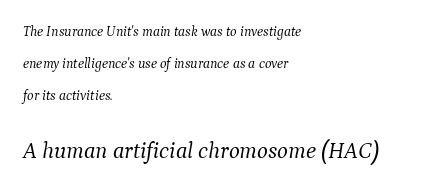
The image shows 23 px text type, italic (leaning right); set left-aligned, loose line spacing (2.3x), normal letter spacing, not underlined; the second (bottom) block is 1.64x larger.
